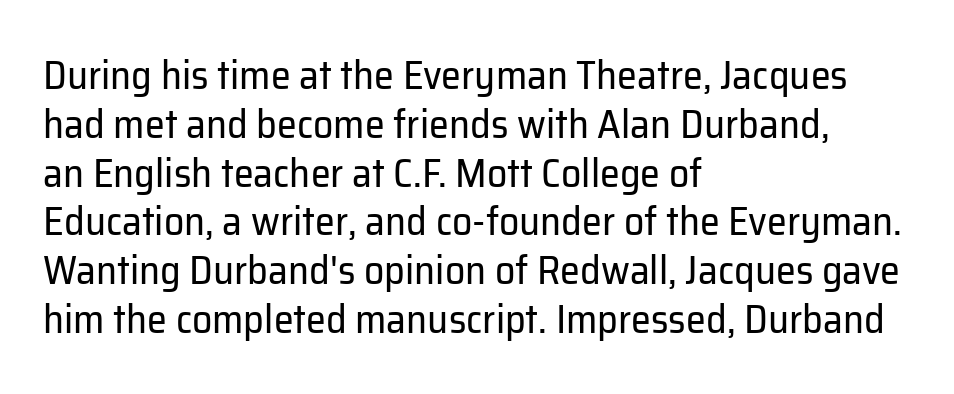
Q: Is the text bold? A: No.
Q: Is the text italic (slanted)? A: No, it is upright.
Q: Is the typeface a serif or a sans-serif typeface? A: Sans-serif.
Q: Is the text underlined? A: No.
Q: How is the paragraph aligned? A: Left-aligned.
Q: Is the spacing between letters normal or unusually wide? A: Normal.
Q: Width (condensed, normal, or wide)? A: Normal.
Q: Stroke contrast? A: Low.
Q: x-height? A: Medium.
Q: Monospaced? A: No.
